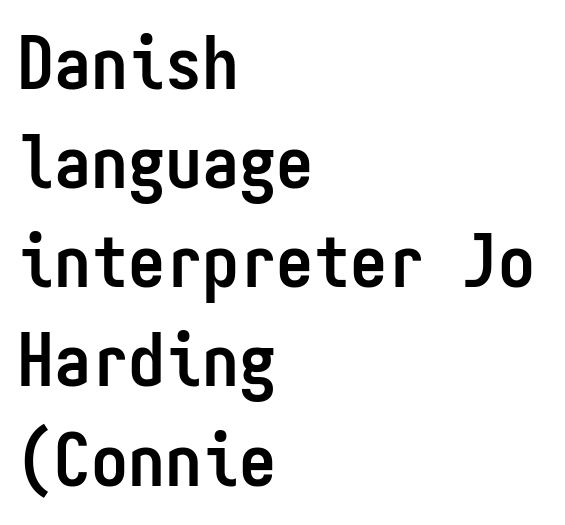
If you drew a ruler down the left edge, every line would touch it. Is this a fixed-width face? Yes — each glyph sits in an identical cell. The string is rendered with underlining switched off. The gaps between neighbouring characters are ordinary and unremarkable.
